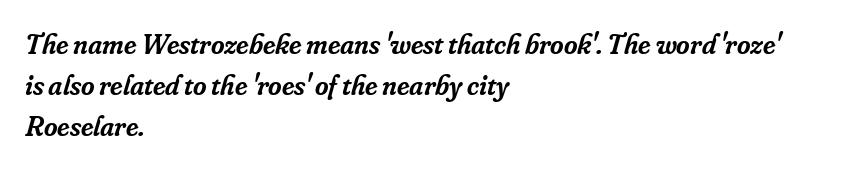
{"serif": "yes", "italic": "yes", "lean": "right", "slant_degrees": 16, "bold": "semi", "weight": "semibold", "width": "normal", "stroke_contrast": "low", "x_height": "small", "monospaced": "no", "underline": "no", "align": "left", "line_spacing": "normal", "line_spacing_ratio": 1.41, "letter_spacing": "normal", "letter_spacing_em": 0.0, "glyph_px": 29}
